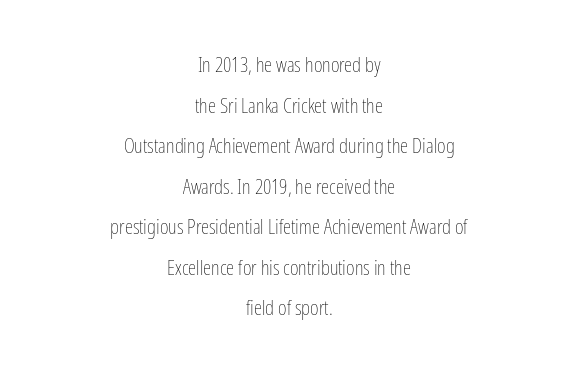
Q: Is the text bold? A: No.
Q: Is the text italic (slanted)? A: No, it is upright.
Q: Is the text underlined? A: No.
Q: How is the paragraph aligned? A: Centered.
Q: Is the spacing between letters normal or unusually wide? A: Normal.
Q: Is the spacing between lines tight, normal or loose? A: Loose.
